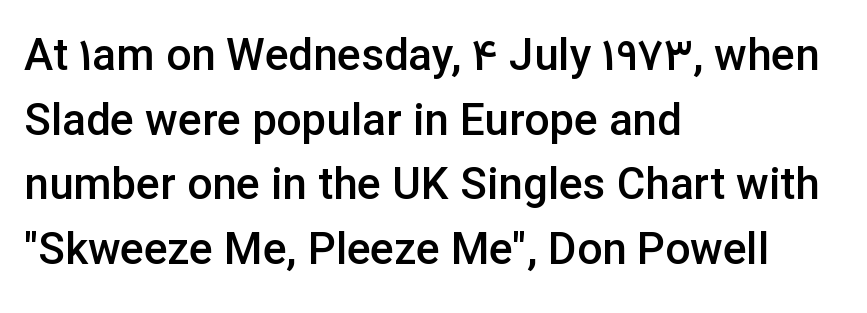
The image shows 44 px semibold sans-serif type, upright; set left-aligned, normal line spacing (1.47x), normal letter spacing, not underlined; low stroke contrast and a medium x-height.
